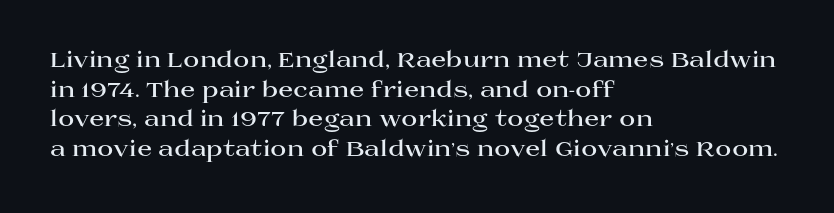
The image shows 22 px bold type, upright; set left-aligned, normal line spacing (1.35x), normal letter spacing, not underlined.
